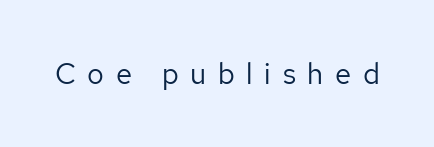
A typesetter would mark this as roman, not italic. Words appear elongated and porous because spacing is wide. The letters look calm and open, with moderate or lighter stems. Unmarked baselines from the first word to the last.
